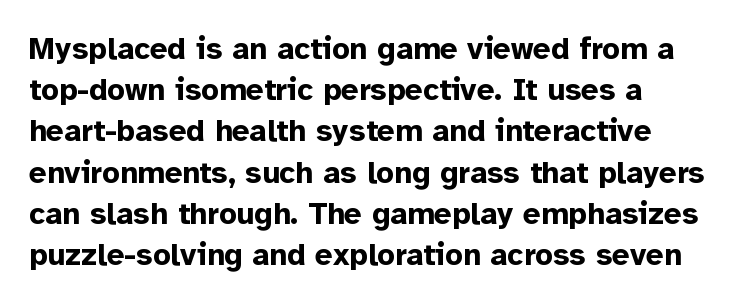
Q: Is the text bold? A: Yes.
Q: Is the text italic (slanted)? A: No, it is upright.
Q: Is the typeface a serif or a sans-serif typeface? A: Sans-serif.
Q: Is the text underlined? A: No.
Q: Is the spacing between letters normal or unusually wide? A: Normal.
Q: Is the spacing between lines tight, normal or loose? A: Normal.
Q: Width (condensed, normal, or wide)? A: Normal.
Q: Stroke contrast? A: Low.
Q: x-height? A: Medium.
Q: Monospaced? A: No.
